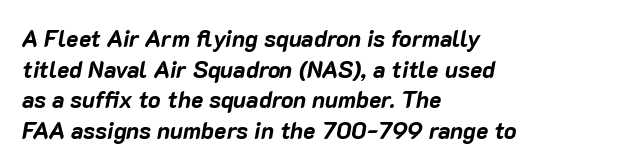
The image shows 23 px bold type, italic (leaning right); set left-aligned, normal line spacing (1.33x), normal letter spacing, not underlined.
